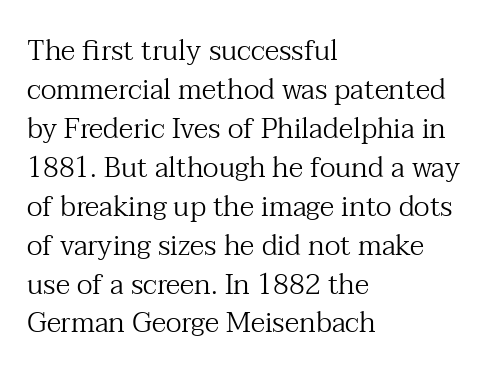
The image shows 28 px regular-weight serif type, upright; set left-aligned, normal line spacing (1.39x), normal letter spacing, not underlined; medium stroke contrast and a medium x-height.
